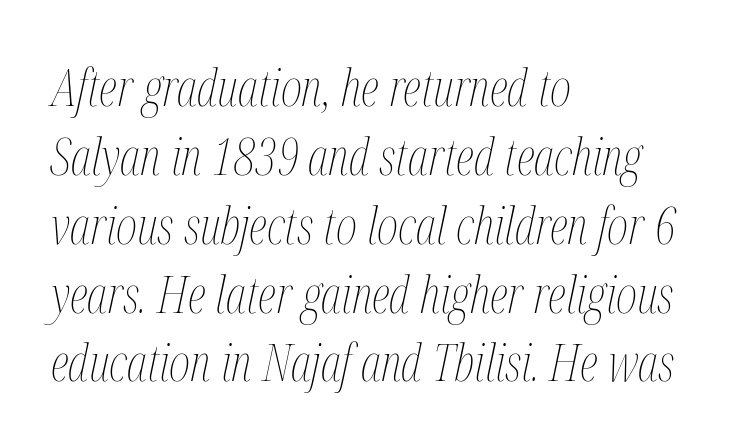
Q: Is the text bold? A: No.
Q: Is the text italic (slanted)? A: Yes, it leans right by about 12 degrees.
Q: Is the text underlined? A: No.
Q: How is the paragraph aligned? A: Left-aligned.
Q: Is the spacing between letters normal or unusually wide? A: Normal.
Q: Is the spacing between lines tight, normal or loose? A: Normal.
Q: Width (condensed, normal, or wide)? A: Condensed.
Q: Stroke contrast? A: Medium.
Q: x-height? A: Medium.
Q: Monospaced? A: No.
